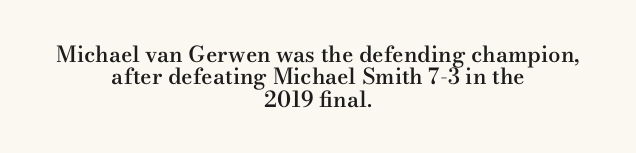
Is there much room between lines? No — they nearly touch. Words appear dense and cohesive because spacing is normal. Summary of weight: moderately heavy, a semibold. Which margin do the lines hug? Neither — every line sits in the middle. Nope, not italic — everything's standing straight. The foot of each line stays bare and open.
